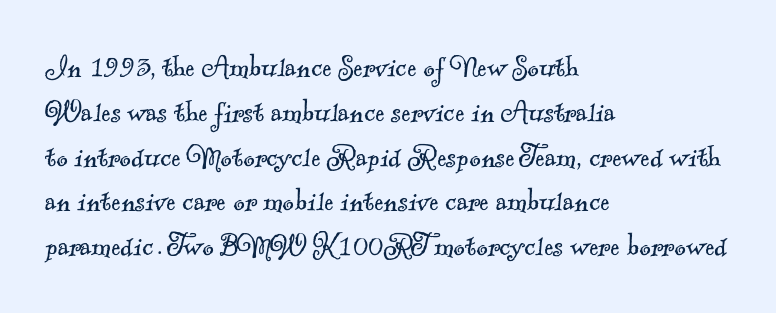
How are the letters spaced? Ordinarily, with no added tracking. Leading: standard. The passage is arranged the way most books set body copy — flush left. Note the varied advance widths — an 'i' is clearly narrower than an 'm'. Is the type heavy? It reads as light-to-regular instead. Lines of text with bare space underneath.
